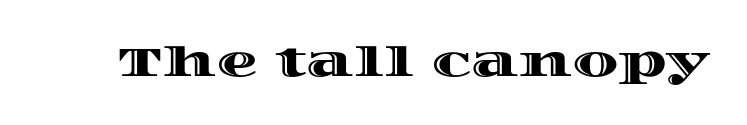
The image shows 41 px wide type, upright; set normal letter spacing, not underlined; a large x-height.
